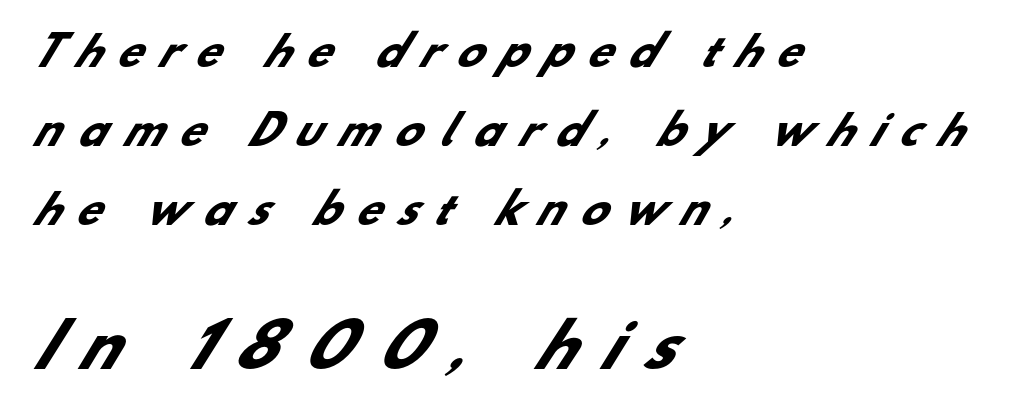
The image shows 60 px heavy sans-serif type; set left-aligned, loose line spacing (1.97x), unusually wide letter spacing (+0.42 em), not underlined; the second (bottom) block is 1.5x larger; low stroke contrast and a small x-height.
